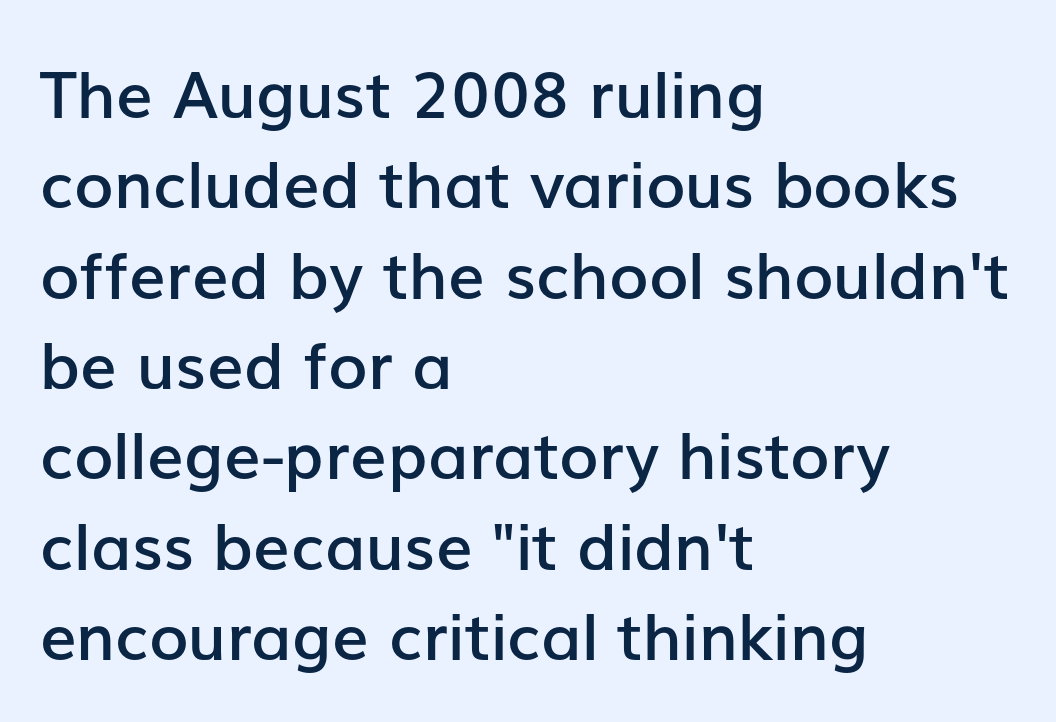
Q: Is the text bold? A: Semi-bold.
Q: Is the text italic (slanted)? A: No, it is upright.
Q: Is the typeface a serif or a sans-serif typeface? A: Sans-serif.
Q: Is the text underlined? A: No.
Q: How is the paragraph aligned? A: Left-aligned.
Q: Is the spacing between letters normal or unusually wide? A: Normal.
Q: Is the spacing between lines tight, normal or loose? A: Normal.
Q: Width (condensed, normal, or wide)? A: Normal.
Q: Stroke contrast? A: Low.
Q: x-height? A: Medium.
Q: Monospaced? A: No.
